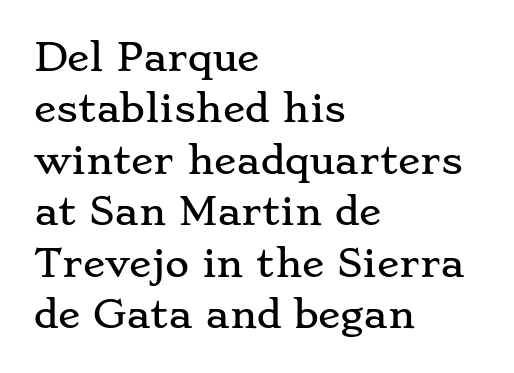
Q: Is the text italic (slanted)? A: No, it is upright.
Q: Is the typeface a serif or a sans-serif typeface? A: Serif.
Q: Is the text underlined? A: No.
Q: How is the paragraph aligned? A: Left-aligned.
Q: Is the spacing between letters normal or unusually wide? A: Normal.
Q: Is the spacing between lines tight, normal or loose? A: Normal.
Q: Width (condensed, normal, or wide)? A: Wide.
Q: Stroke contrast? A: Low.
Q: x-height? A: Small.
Q: Monospaced? A: No.
